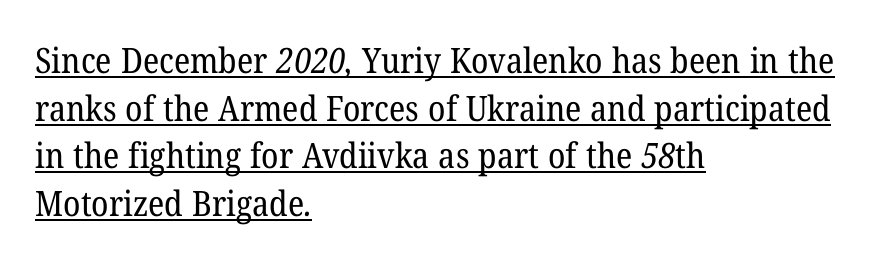
Heaviness? Minimal to ordinary, like unemphasized prose. Regarding leading, the lines here are spaced in the standard way. Examine the stroke ends and you'll spot serifs. Short and long lines alike share a common starting point at left.
